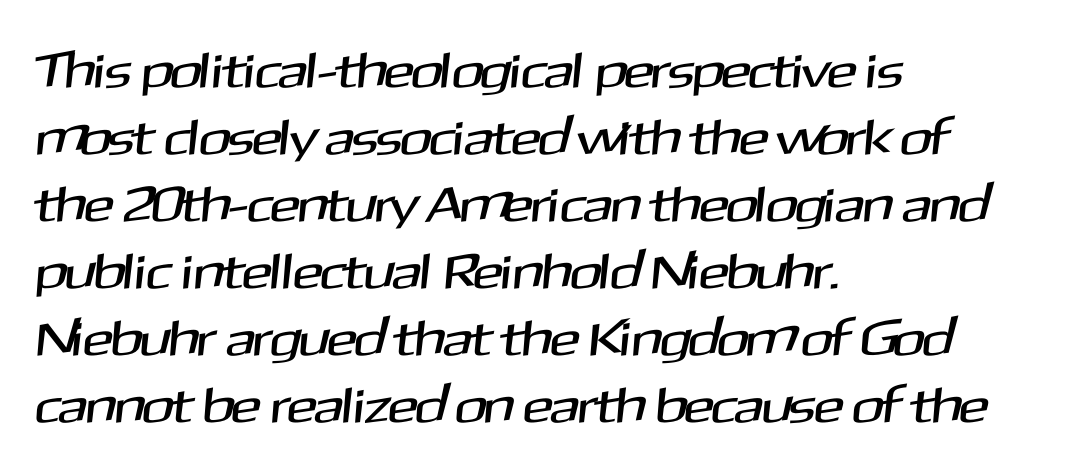
The image shows 50 px sans-serif type; set left-aligned, normal line spacing (1.34x), normal letter spacing, not underlined; medium stroke contrast and a medium x-height.
